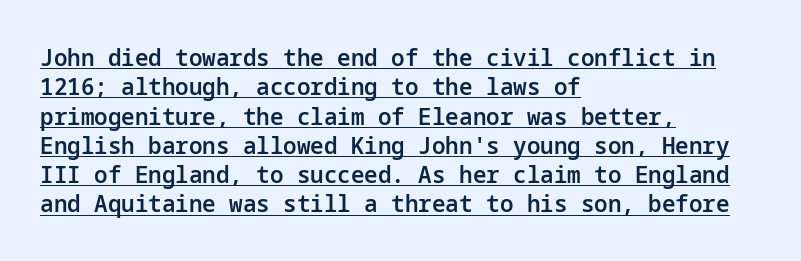
In terms of weight, the rendering is demibold, just under bold. These lines are set flush left with a ragged right edge. The axis of the letterforms is exactly vertical. Like a heading marked for emphasis, these lines bear an underscore.
